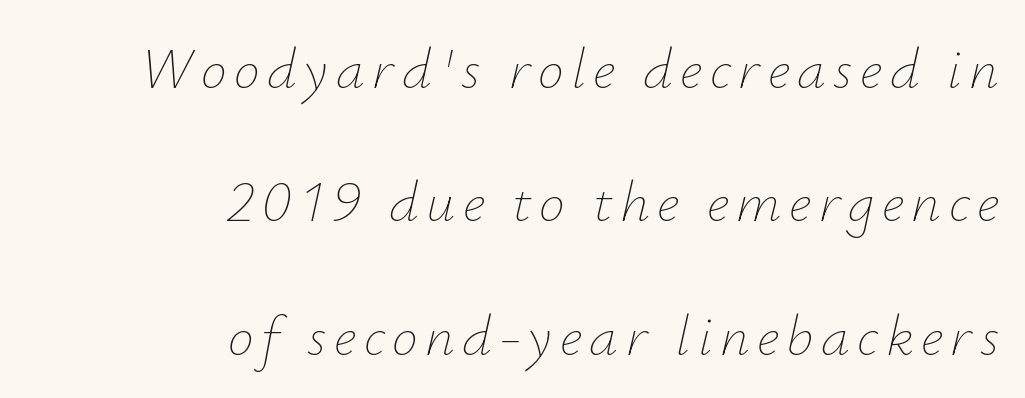
Q: Is the text bold? A: No.
Q: Is the text italic (slanted)? A: Yes, it leans right by about 12 degrees.
Q: Is the text underlined? A: No.
Q: How is the paragraph aligned? A: Right-aligned.
Q: Is the spacing between lines tight, normal or loose? A: Loose.
Q: Width (condensed, normal, or wide)? A: Normal.
Q: Stroke contrast? A: Low.
Q: x-height? A: Small.
Q: Monospaced? A: No.
